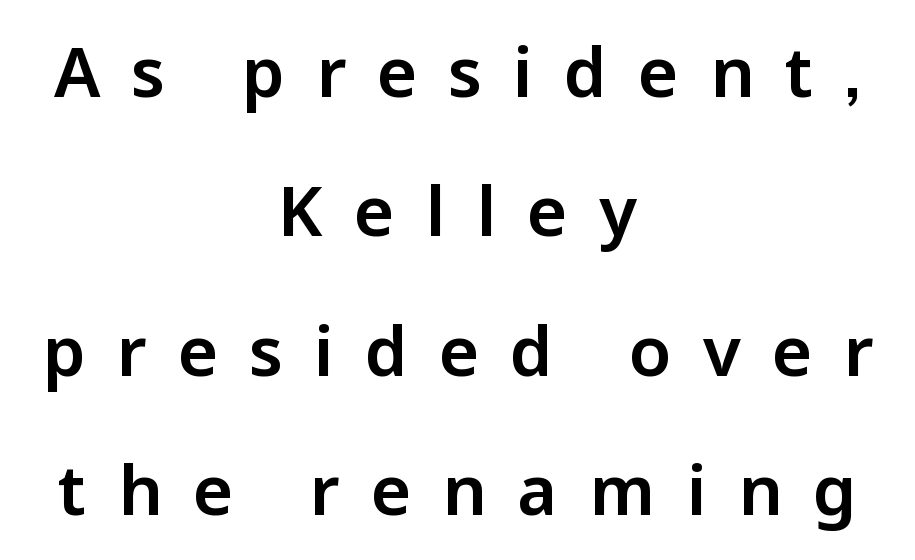
The image shows 69 px sans-serif type, upright; set centered, loose line spacing (2.02x), unusually wide letter spacing (+0.45 em), not underlined; low stroke contrast and a medium x-height.
